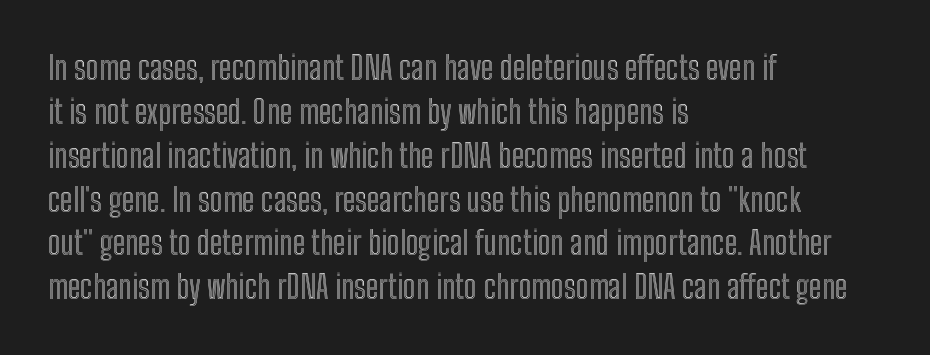
The image shows 32 px condensed type, upright; set left-aligned, normal line spacing (1.37x), normal letter spacing, not underlined; a medium x-height.
